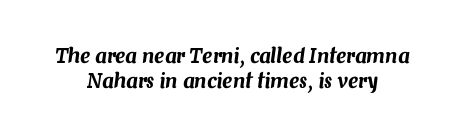
The image shows 20 px text type, italic (leaning right); set centered, normal line spacing (1.25x), normal letter spacing, not underlined.
